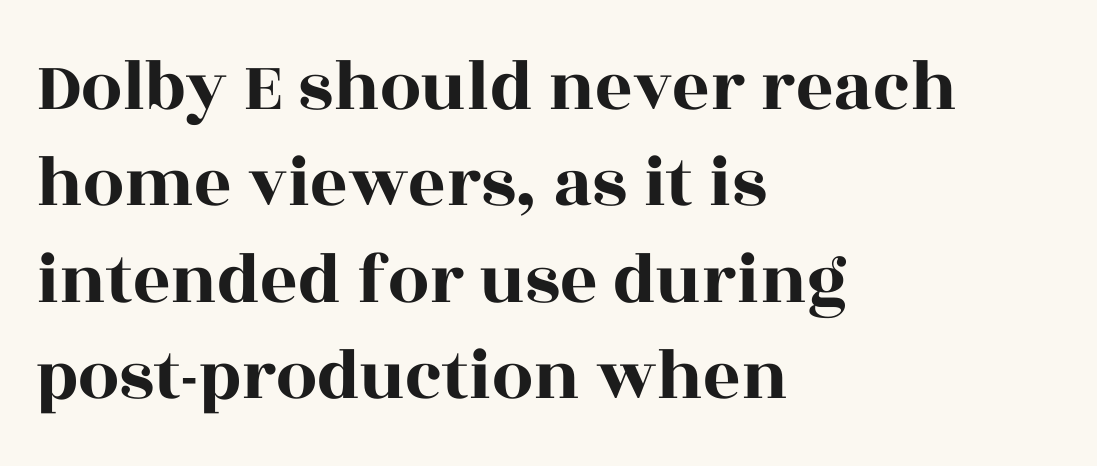
{"serif": "yes", "italic": "no", "width": "wide", "x_height": "large", "monospaced": "no", "underline": "no", "align": "left", "line_spacing": "normal", "line_spacing_ratio": 1.32, "letter_spacing": "normal", "letter_spacing_em": 0.0, "glyph_px": 73}
